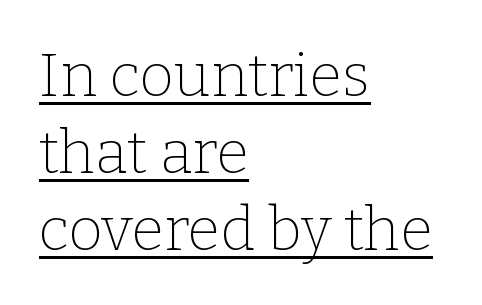
Proportional: the letters do not fall into vertical columns. Rendered with straight, roman letterforms. A typesetter would call this leading conventional body-copy spacing. Honestly, the letter spacing is just normal — you wouldn't notice it. All the whitespace from short lines collects on the right. Classification — serif.
